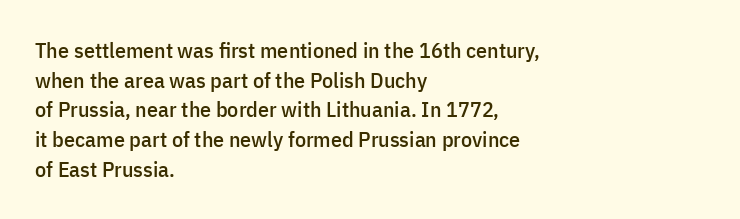
The passage shown stacks its lines at a standard gap. Look at the tracking — it's just the regular setting, nothing added. A typesetter would mark this as roman, not italic. Underlining? Definitely not there. One-word summary of the alignment: left.
